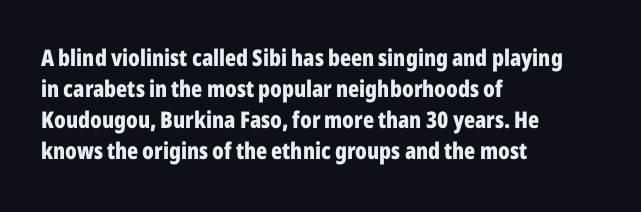
{"italic": "no", "bold": "yes", "underline": "no", "align": "left", "line_spacing": "normal", "line_spacing_ratio": 1.35, "letter_spacing": "normal", "letter_spacing_em": 0.0, "glyph_px": 23}
